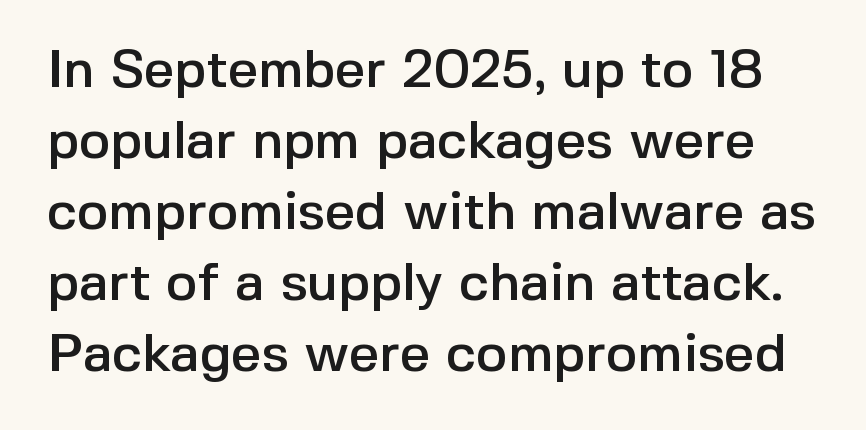
The image shows 53 px sans-serif type, upright; set normal line spacing (1.34x), normal letter spacing, not underlined; a medium x-height.
